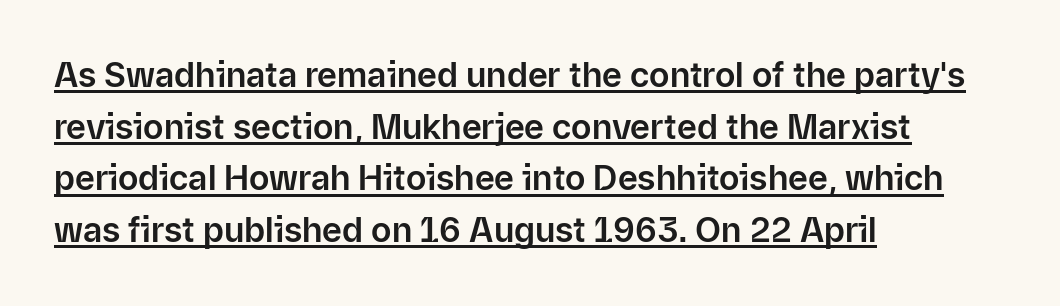
The passage shown has conventional tracking throughout. Whoever set this chose a conventional vertical rhythm. Glance below the letters and you will spot a drawn line. Characters remain perfectly vertical along every line. Do the characters align in a grid? No, the font is proportional.
